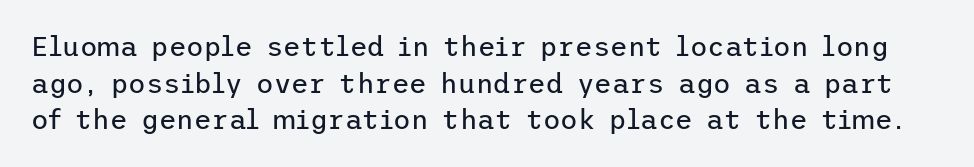
{"italic": "no", "bold": "no", "underline": "no", "line_spacing": "normal", "line_spacing_ratio": 1.36, "letter_spacing": "normal", "letter_spacing_em": 0.0, "glyph_px": 27}
